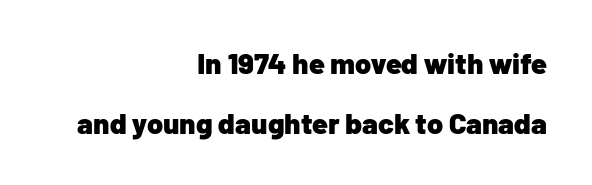
Q: Is the text bold? A: Yes.
Q: Is the text italic (slanted)? A: No, it is upright.
Q: Is the typeface a serif or a sans-serif typeface? A: Sans-serif.
Q: Is the text underlined? A: No.
Q: How is the paragraph aligned? A: Right-aligned.
Q: Is the spacing between letters normal or unusually wide? A: Normal.
Q: Is the spacing between lines tight, normal or loose? A: Loose.
Q: Width (condensed, normal, or wide)? A: Normal.
Q: Stroke contrast? A: Low.
Q: x-height? A: Medium.
Q: Monospaced? A: No.
